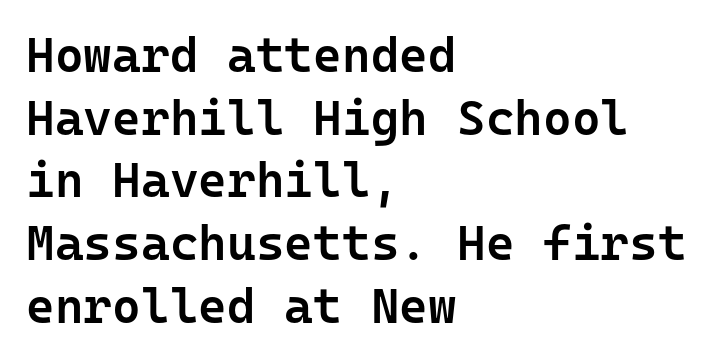
{"serif": "no", "italic": "no", "bold": "semi", "weight": "semibold", "width": "normal", "stroke_contrast": "low", "x_height": "medium", "monospaced": "yes", "underline": "no", "align": "left", "line_spacing": "normal", "line_spacing_ratio": 1.28, "letter_spacing": "normal", "letter_spacing_em": 0.0, "glyph_px": 49}
